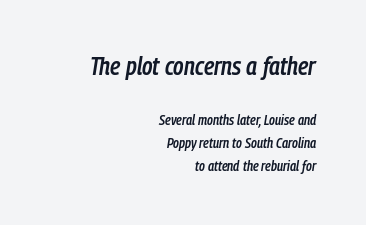
{"italic": "yes", "lean": "right", "slant_degrees": 9, "bold": "semi", "underline": "no", "align": "right", "line_spacing": "normal", "line_spacing_ratio": 1.64, "letter_spacing": "normal", "letter_spacing_em": 0.0, "larger_block": "first", "size_ratio": 1.79, "glyph_px": 25}
